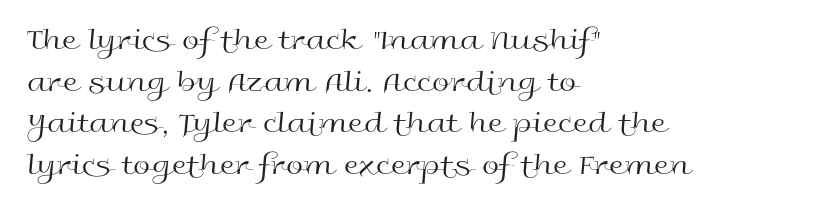
Leading: standard. This sample uses an upright cut, with every glyph sitting square on the baseline. Anything drawn beneath the words? Only blank space. Teacher's note: observe the even left margin — that is flush-left alignment. Each letter's strokes conclude bluntly, with no projecting serifs.
